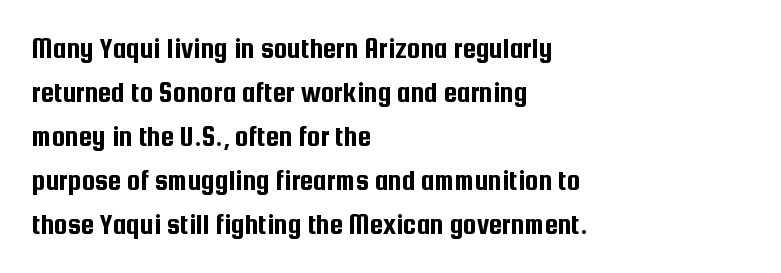
Unlike italic type, these characters show no tilt at all. Nope, no serifs anywhere on these letters. Honestly, the row spacing looks completely unremarkable. Inter-character spacing is left at the font's built-in metrics.
